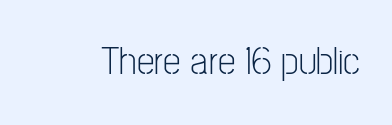
Q: Is the text bold? A: No.
Q: Is the text italic (slanted)? A: No, it is upright.
Q: Is the typeface a serif or a sans-serif typeface? A: Sans-serif.
Q: Is the text underlined? A: No.
Q: Is the spacing between letters normal or unusually wide? A: Normal.
Q: Width (condensed, normal, or wide)? A: Condensed.
Q: Stroke contrast? A: Low.
Q: x-height? A: Medium.
Q: Monospaced? A: No.
